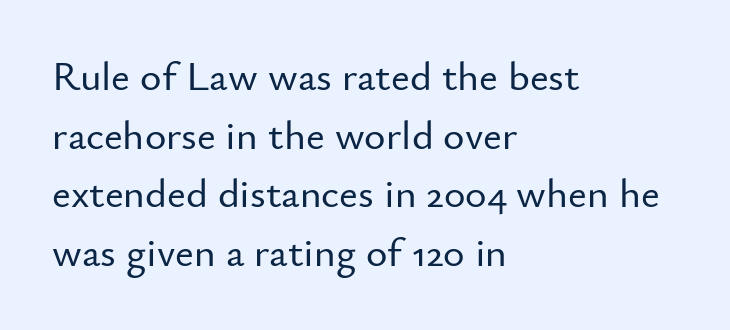
The image shows 41 px sans-serif type, upright; set left-aligned, normal line spacing (1.43x), normal letter spacing, not underlined; low stroke contrast and a small x-height.
